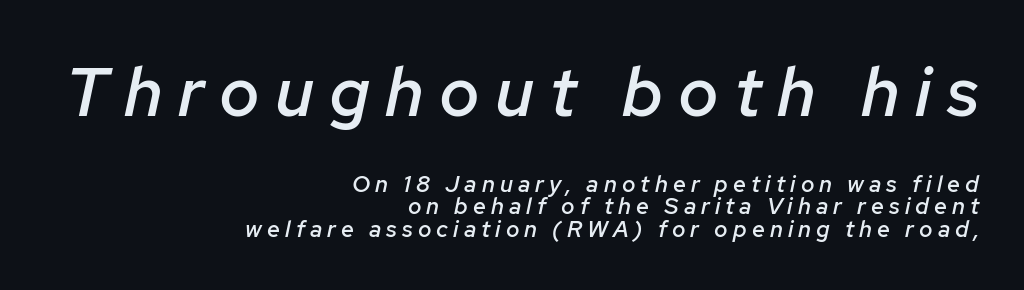
{"italic": "yes", "lean": "right", "slant_degrees": 12, "bold": "semi", "weight": "semibold", "width": "normal", "stroke_contrast": "low", "x_height": "medium", "monospaced": "no", "underline": "no", "align": "right", "line_spacing": "tight", "line_spacing_ratio": 0.98, "letter_spacing": "wide", "letter_spacing_em": 0.22, "larger_block": "first", "size_ratio": 3.0, "glyph_px": 69}
